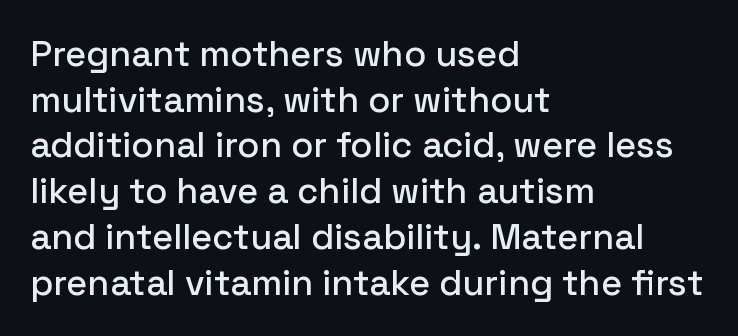
In CSS terms this would be text-align: left. Serif or sans? Sans — the stroke terminals are bare. Here the glyphs are tracked normally, forming tight word shapes. Beneath every word, the page is bare.
